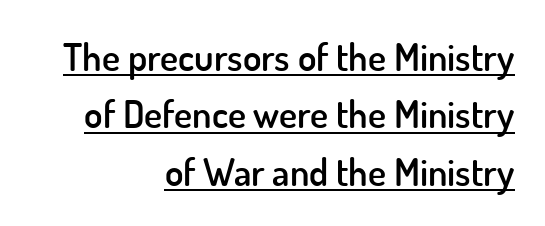
Q: Is the text bold? A: Semi-bold.
Q: Is the text italic (slanted)? A: No, it is upright.
Q: Is the typeface a serif or a sans-serif typeface? A: Sans-serif.
Q: Is the text underlined? A: Yes.
Q: How is the paragraph aligned? A: Right-aligned.
Q: Is the spacing between letters normal or unusually wide? A: Normal.
Q: Is the spacing between lines tight, normal or loose? A: Normal.
Q: Width (condensed, normal, or wide)? A: Normal.
Q: Stroke contrast? A: Low.
Q: x-height? A: Small.
Q: Monospaced? A: No.
